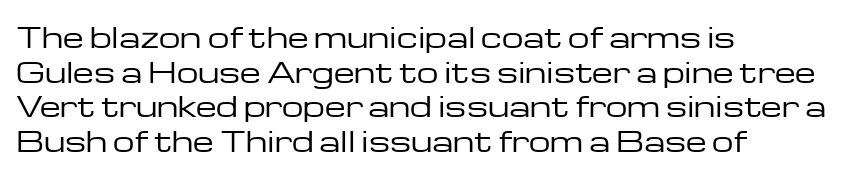
{"italic": "no", "bold": "no", "underline": "no", "align": "left", "line_spacing": "normal", "line_spacing_ratio": 1.28, "letter_spacing": "normal", "letter_spacing_em": 0.0, "glyph_px": 27}
